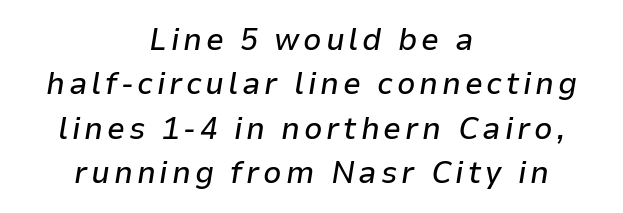
Rendered with sloped, italic letterforms. Just letters on the line, the space beneath them empty. Notice how the passage keeps no hard edge, just a central spine. How would I describe the line gaps? Plain and ordinary. You could not count columns in this text — the font is proportionally spaced.
